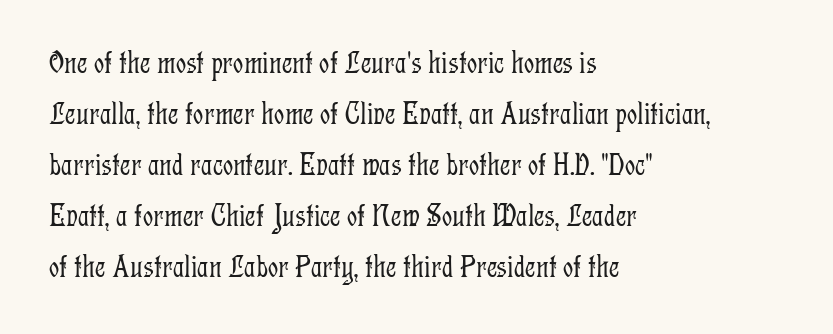
Q: Is the text bold? A: No.
Q: Is the text italic (slanted)? A: No, it is upright.
Q: Is the typeface a serif or a sans-serif typeface? A: Serif.
Q: Is the text underlined? A: No.
Q: How is the paragraph aligned? A: Left-aligned.
Q: Is the spacing between letters normal or unusually wide? A: Normal.
Q: Is the spacing between lines tight, normal or loose? A: Normal.
Q: Width (condensed, normal, or wide)? A: Condensed.
Q: Stroke contrast? A: Low.
Q: x-height? A: Medium.
Q: Monospaced? A: No.
